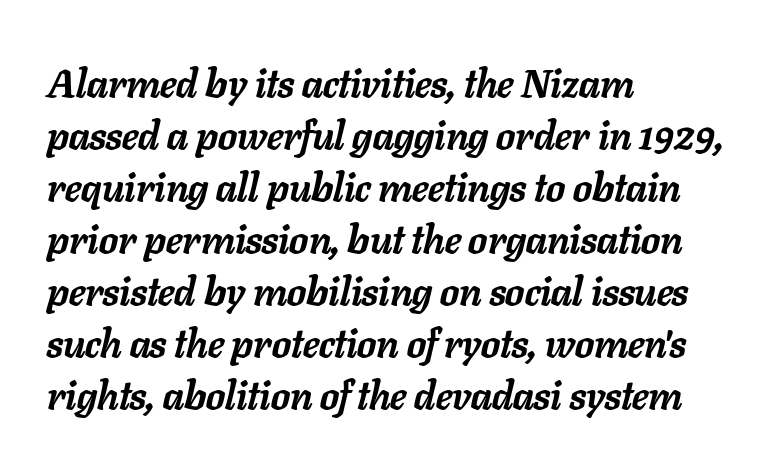
The image shows 40 px semibold type, italic (leaning right); set left-aligned, normal line spacing (1.3x), normal letter spacing, not underlined; low stroke contrast and a medium x-height.
